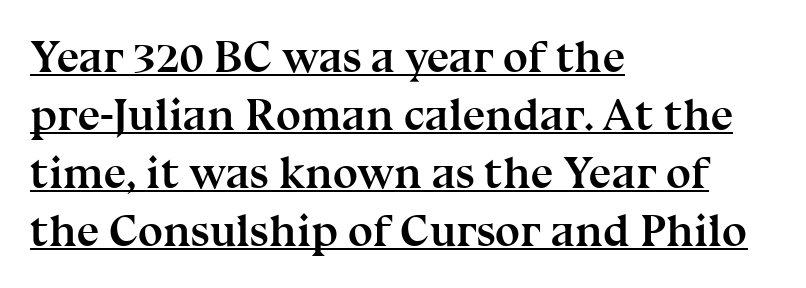
{"serif": "yes", "italic": "no", "bold": "yes", "weight": "semibold", "width": "normal", "stroke_contrast": "medium", "x_height": "medium", "monospaced": "no", "underline": "yes", "align": "left", "line_spacing": "normal", "line_spacing_ratio": 1.29, "letter_spacing": "normal", "letter_spacing_em": 0.0, "glyph_px": 45}
